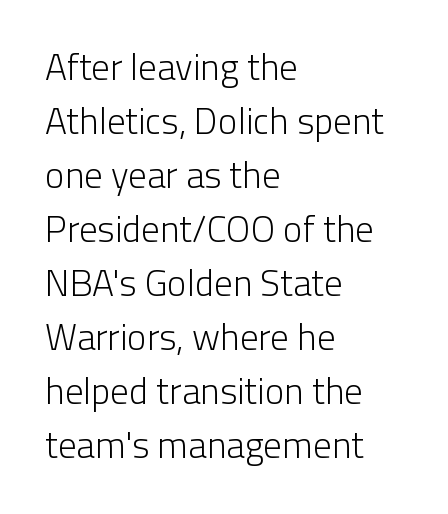
Normally led — the rows are evenly, conventionally spaced. Varying glyph widths throughout — classic text-font behaviour. The ragged edge is on the right, which tells us the setting is flush left. The characters display no serif detailing; their extremities are plain. Weight: not bold — regular or lighter. Posture: straight, roman, zero tilt.
